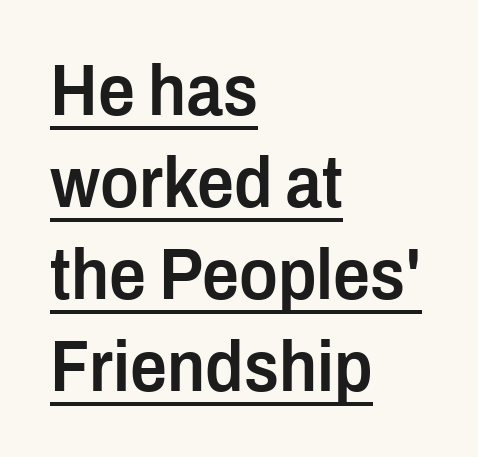
{"serif": "no", "italic": "no", "bold": "semi", "weight": "semibold", "width": "condensed", "stroke_contrast": "low", "x_height": "medium", "monospaced": "no", "underline": "yes", "align": "left", "line_spacing": "normal", "line_spacing_ratio": 1.26, "letter_spacing": "normal", "letter_spacing_em": 0.0, "glyph_px": 73}
